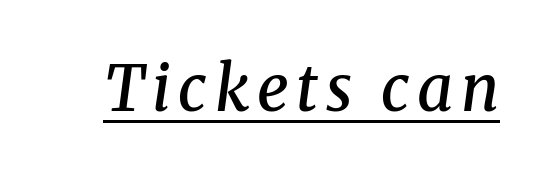
The image shows 63 px semibold serif type, italic (leaning right); set underlined; medium stroke contrast and a medium x-height.
